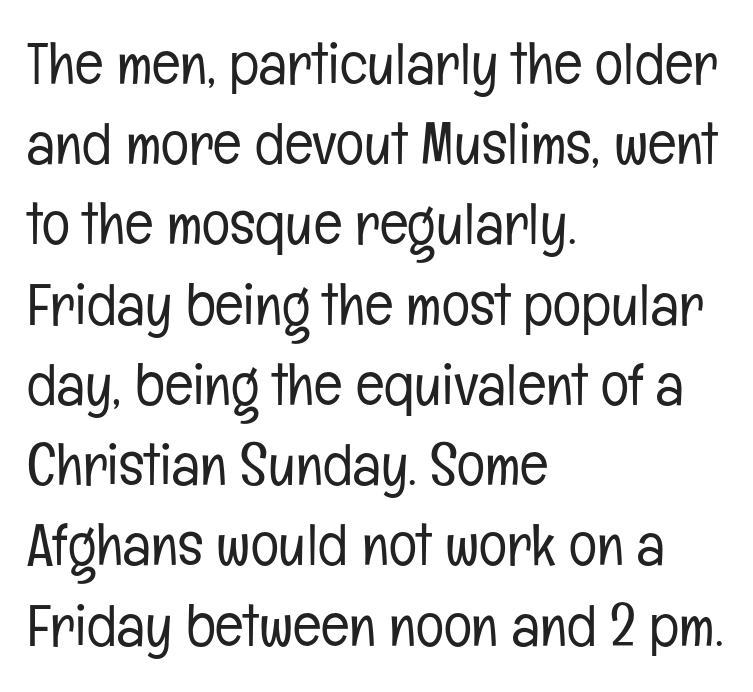
Q: Is the text bold? A: No.
Q: Is the text italic (slanted)? A: No, it is upright.
Q: Is the typeface a serif or a sans-serif typeface? A: Sans-serif.
Q: Is the text underlined? A: No.
Q: How is the paragraph aligned? A: Left-aligned.
Q: Is the spacing between letters normal or unusually wide? A: Normal.
Q: Is the spacing between lines tight, normal or loose? A: Normal.
Q: Width (condensed, normal, or wide)? A: Condensed.
Q: Stroke contrast? A: Low.
Q: x-height? A: Medium.
Q: Monospaced? A: No.
